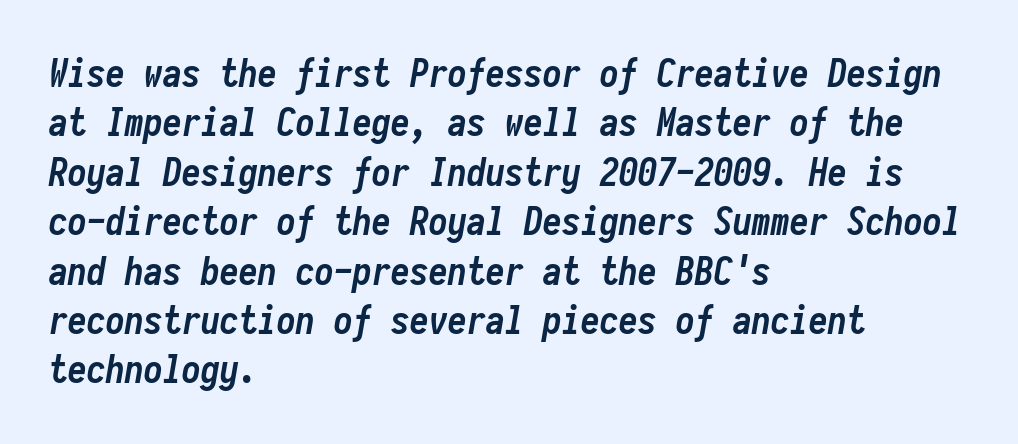
Q: Is the text bold? A: Yes.
Q: Is the text italic (slanted)? A: Yes, it leans right by about 10 degrees.
Q: Is the text underlined? A: No.
Q: How is the paragraph aligned? A: Left-aligned.
Q: Is the spacing between letters normal or unusually wide? A: Normal.
Q: Is the spacing between lines tight, normal or loose? A: Normal.
Q: Width (condensed, normal, or wide)? A: Condensed.
Q: Stroke contrast? A: Low.
Q: x-height? A: Medium.
Q: Monospaced? A: Yes.
